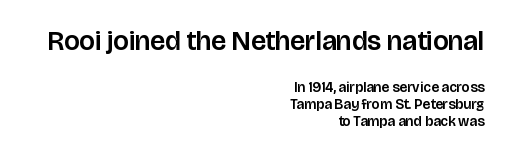
Q: Is the text italic (slanted)? A: No, it is upright.
Q: Is the text underlined? A: No.
Q: How is the paragraph aligned? A: Right-aligned.
Q: Is the spacing between letters normal or unusually wide? A: Normal.
Q: Which block of text is set in a larger size, the first (top) or the second (bottom)? A: The first (top) one.
